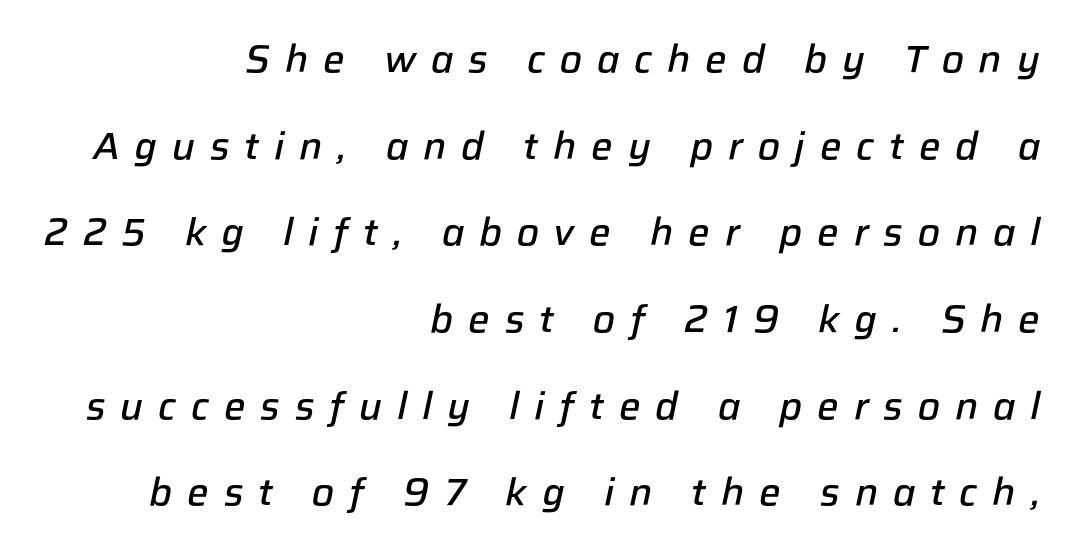
{"italic": "yes", "lean": "right", "slant_degrees": 12, "bold": "semi", "weight": "semibold", "width": "normal", "stroke_contrast": "low", "x_height": "medium", "monospaced": "no", "underline": "no", "align": "right", "line_spacing": "loose", "line_spacing_ratio": 2.28, "letter_spacing": "wide", "letter_spacing_em": 0.39, "glyph_px": 38}
